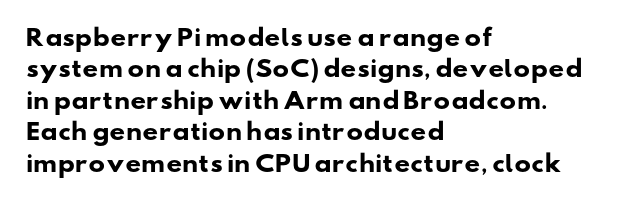
Students, this is bold: see how much ink each stroke carries. A typesetter would call this leading conventional body-copy spacing. A classic flush-left, rag-right setting is used for this passage. Does extra space separate the letters? No, they use regular spacing.
